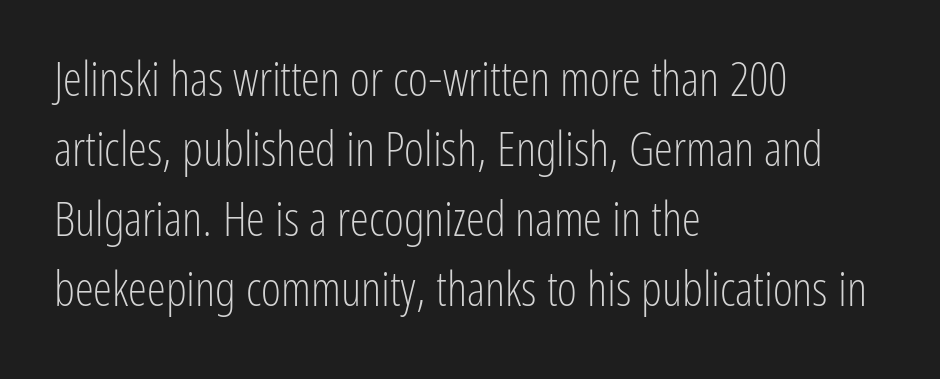
Is the letter spacing exaggerated? No — it looks like the ordinary default. These lines sit exactly where default settings would place them. These lines are composed in type without serifs. Every character sits straight up, as roman type does. Horizontal alignment here is leftward, the default for most running prose. Underline: absent.
